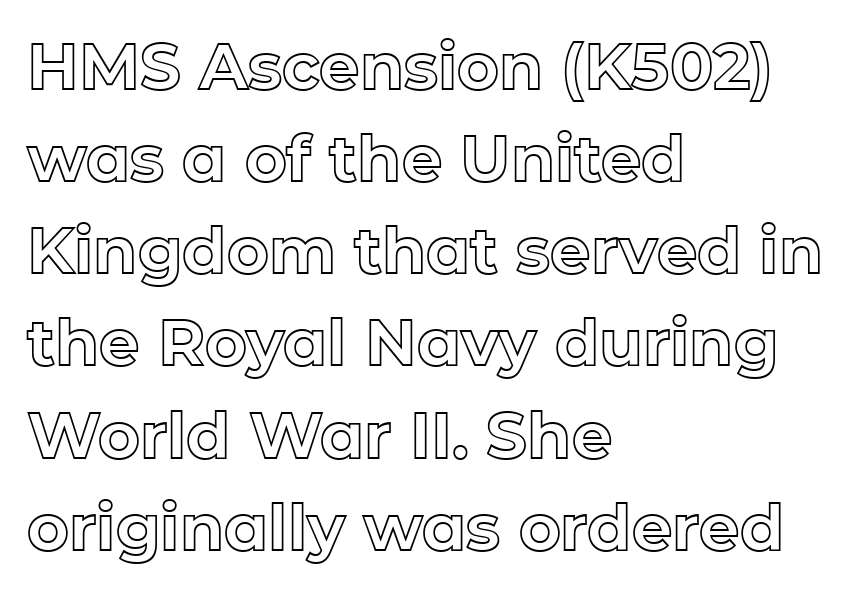
{"italic": "no", "width": "normal", "x_height": "medium", "monospaced": "no", "underline": "no", "align": "left", "line_spacing": "normal", "line_spacing_ratio": 1.44, "letter_spacing": "normal", "letter_spacing_em": 0.0, "glyph_px": 64}
